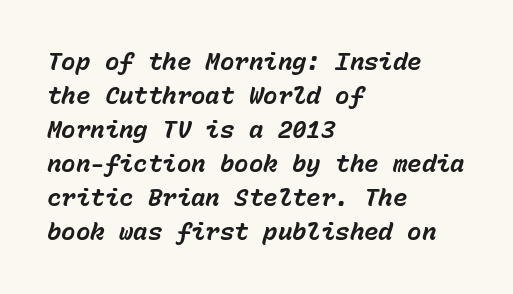
The image shows 24 px bold type, italic (leaning right); set left-aligned, normal line spacing (1.42x), normal letter spacing, not underlined.
